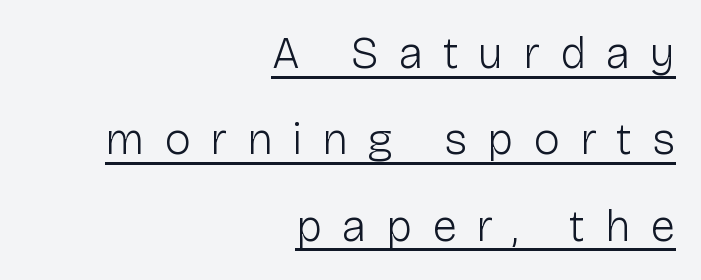
The tracking reads as deliberately expanded to a designer's eye. A typesetter would mark this as roman, not italic. A sans-serif font was chosen for this passage. Looks like someone drew a line under every word here. The rendering uses natural spacing where letterforms have individual widths.
